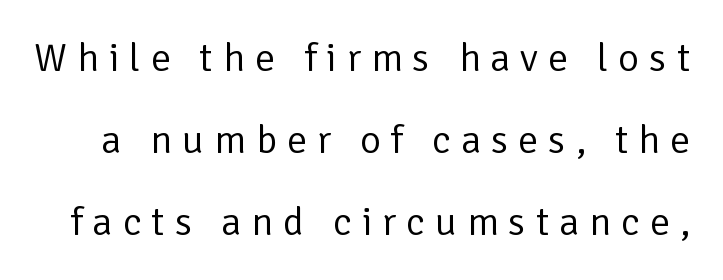
Q: Is the text bold? A: No.
Q: Is the text italic (slanted)? A: No, it is upright.
Q: Is the typeface a serif or a sans-serif typeface? A: Sans-serif.
Q: Is the text underlined? A: No.
Q: Is the spacing between letters normal or unusually wide? A: Unusually wide.
Q: Is the spacing between lines tight, normal or loose? A: Loose.
Q: Width (condensed, normal, or wide)? A: Normal.
Q: Stroke contrast? A: Low.
Q: x-height? A: Medium.
Q: Monospaced? A: No.
